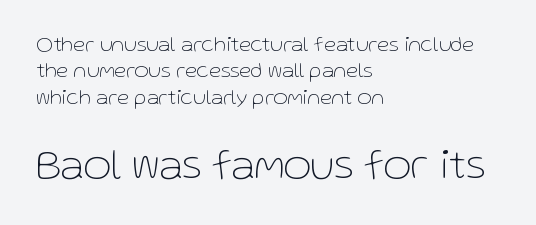
The image shows 43 px thin sans-serif type, upright; set left-aligned, line spacing 1.2x, normal letter spacing, not underlined; the second (bottom) block is 1.95x larger; low stroke contrast and a medium x-height.
